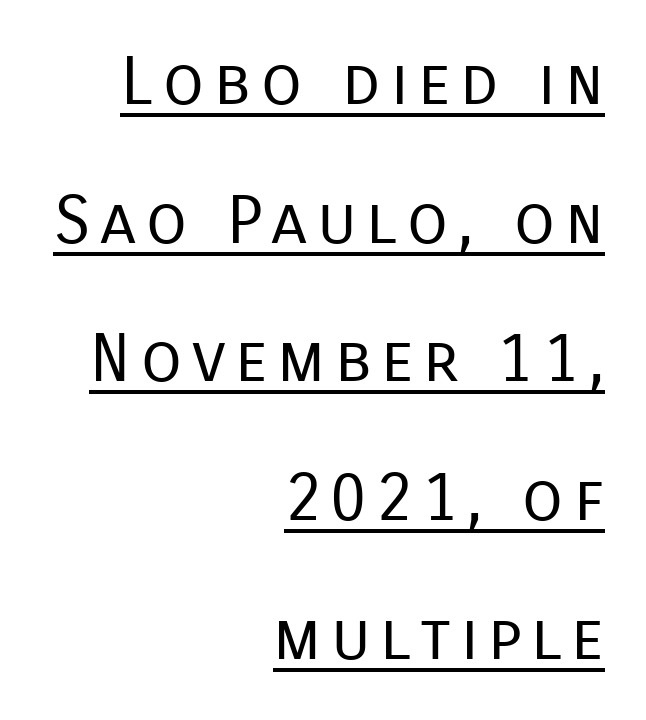
The letters advance in unequal steps, a hallmark of proportional type. The rendering shows plain stroke endings on the letterforms — a sans-serif design. The font is comparable to plain body text, perhaps lighter. The rendering uses a large line-height, opening up the rows. Decoration check: the copy is underlined.
